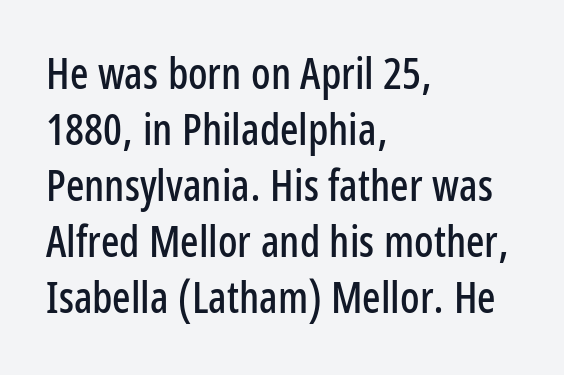
Q: Is the text italic (slanted)? A: No, it is upright.
Q: Is the typeface a serif or a sans-serif typeface? A: Sans-serif.
Q: Is the text underlined? A: No.
Q: How is the paragraph aligned? A: Left-aligned.
Q: Is the spacing between letters normal or unusually wide? A: Normal.
Q: Is the spacing between lines tight, normal or loose? A: Normal.
Q: Width (condensed, normal, or wide)? A: Condensed.
Q: Stroke contrast? A: Low.
Q: x-height? A: Medium.
Q: Monospaced? A: No.
